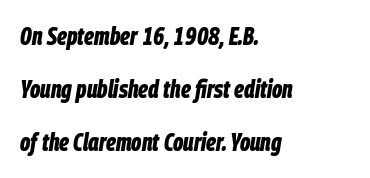
Spacing between characters is what you'd get straight out of the box. This rendering uses left alignment, leaving the right contour irregular. The face used here has the dense, thick strokes of a bold. The space between consecutive lines is lavish.
